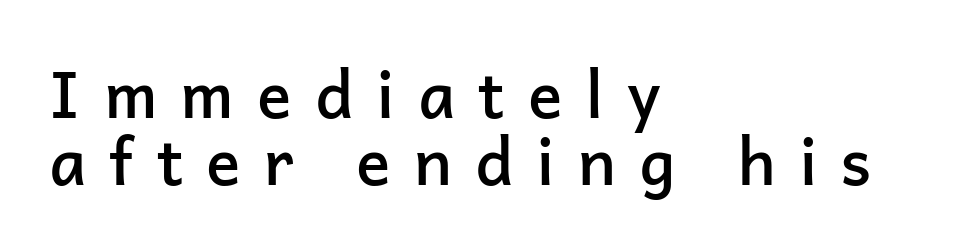
Q: Is the text bold? A: Semi-bold.
Q: Is the text italic (slanted)? A: No, it is upright.
Q: Is the typeface a serif or a sans-serif typeface? A: Sans-serif.
Q: Is the text underlined? A: No.
Q: How is the paragraph aligned? A: Left-aligned.
Q: Is the spacing between letters normal or unusually wide? A: Unusually wide.
Q: Is the spacing between lines tight, normal or loose? A: Tight.
Q: Width (condensed, normal, or wide)? A: Normal.
Q: Stroke contrast? A: Low.
Q: x-height? A: Medium.
Q: Monospaced? A: No.
